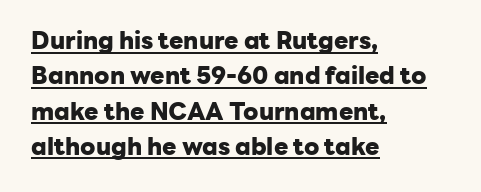
{"italic": "no", "bold": "yes", "underline": "yes", "align": "left", "line_spacing": "normal", "line_spacing_ratio": 1.47, "letter_spacing": "normal", "letter_spacing_em": 0.0, "glyph_px": 24}
